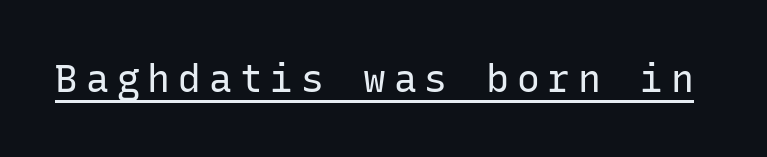
{"serif": "no", "italic": "no", "bold": "no", "weight": "regular", "width": "normal", "stroke_contrast": "low", "x_height": "medium", "monospaced": "yes", "underline": "yes", "letter_spacing": "wide", "letter_spacing_em": 0.21, "glyph_px": 38}
